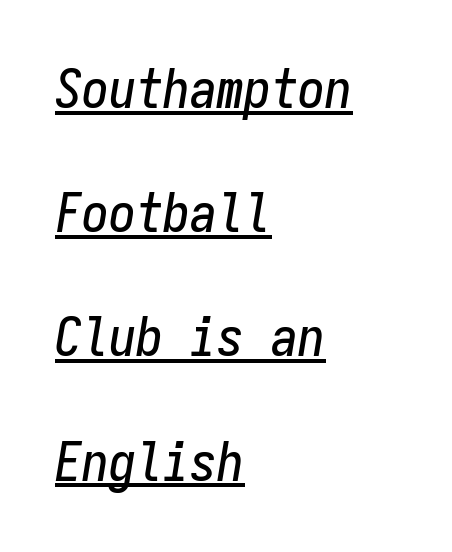
Q: Is the text italic (slanted)? A: Yes, it leans right by about 9 degrees.
Q: Is the text underlined? A: Yes.
Q: How is the paragraph aligned? A: Left-aligned.
Q: Is the spacing between letters normal or unusually wide? A: Normal.
Q: Is the spacing between lines tight, normal or loose? A: Loose.
Q: Width (condensed, normal, or wide)? A: Condensed.
Q: Stroke contrast? A: Low.
Q: x-height? A: Medium.
Q: Monospaced? A: Yes.
